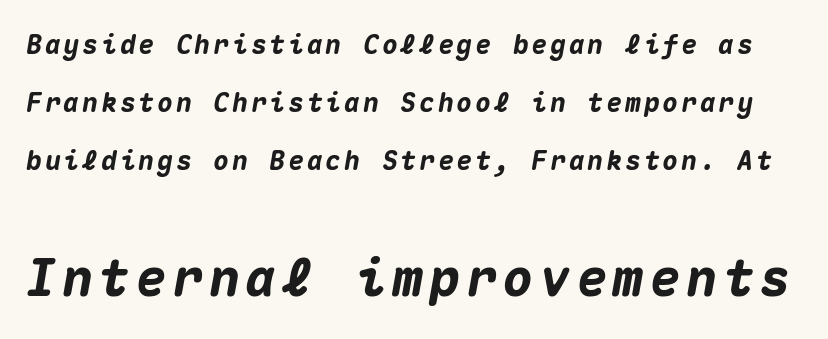
Q: Is the text bold? A: Yes.
Q: Is the text italic (slanted)? A: Yes, it leans right by about 10 degrees.
Q: Is the text underlined? A: No.
Q: Is the spacing between lines tight, normal or loose? A: Loose.
Q: Which block of text is set in a larger size, the first (top) or the second (bottom)? A: The second (bottom) one.
Q: Width (condensed, normal, or wide)? A: Normal.
Q: Stroke contrast? A: Medium.
Q: x-height? A: Medium.
Q: Monospaced? A: Yes.
